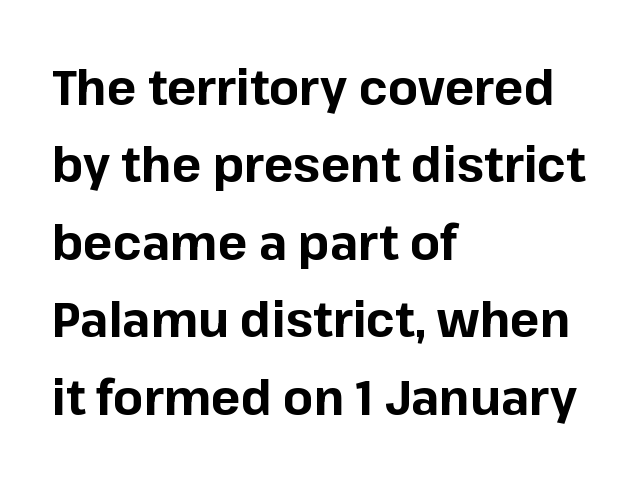
Q: Is the text bold? A: Yes.
Q: Is the text italic (slanted)? A: No, it is upright.
Q: Is the typeface a serif or a sans-serif typeface? A: Sans-serif.
Q: Is the text underlined? A: No.
Q: How is the paragraph aligned? A: Left-aligned.
Q: Is the spacing between letters normal or unusually wide? A: Normal.
Q: Is the spacing between lines tight, normal or loose? A: Normal.
Q: Width (condensed, normal, or wide)? A: Normal.
Q: Stroke contrast? A: Low.
Q: x-height? A: Medium.
Q: Monospaced? A: No.
